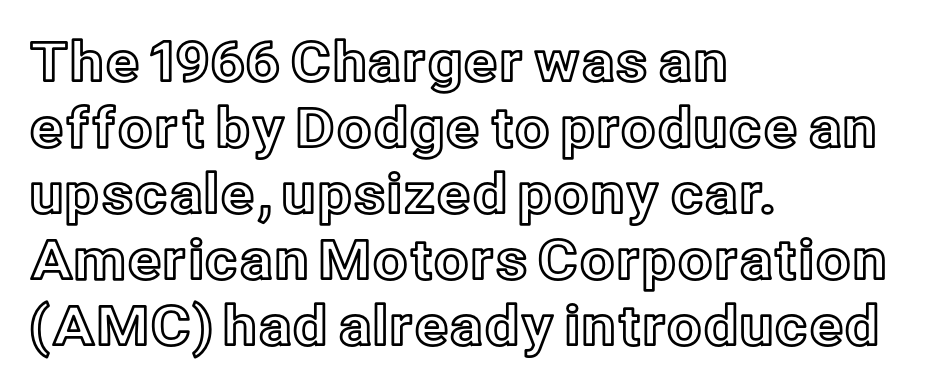
Posture: upright roman. In terms of letterspacing, this is plain default setting. Do the characters align in a grid? No, the font is proportional. The rag falls on the right side of this text block. Decoration check: the copy has no underline.
